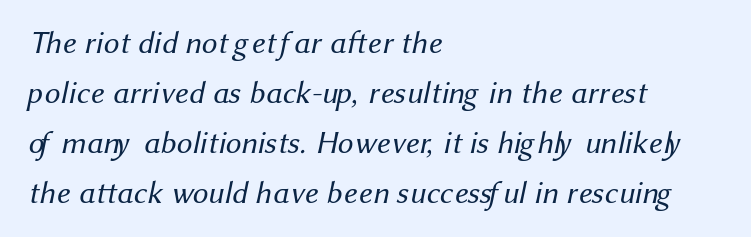
Q: Is the text bold? A: No.
Q: Is the typeface a serif or a sans-serif typeface? A: Sans-serif.
Q: Is the text underlined? A: No.
Q: How is the paragraph aligned? A: Left-aligned.
Q: Is the spacing between letters normal or unusually wide? A: Normal.
Q: Is the spacing between lines tight, normal or loose? A: Normal.
Q: Width (condensed, normal, or wide)? A: Normal.
Q: Stroke contrast? A: Medium.
Q: x-height? A: Medium.
Q: Monospaced? A: No.
